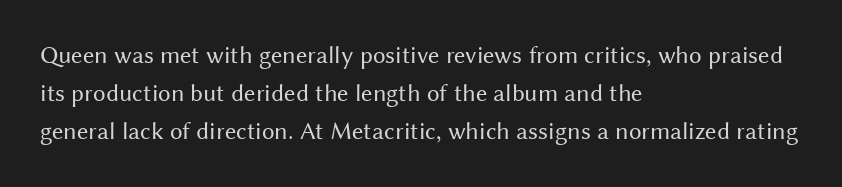
The image shows 25 px text type, upright; set left-aligned, normal line spacing (1.53x), normal letter spacing, not underlined.
